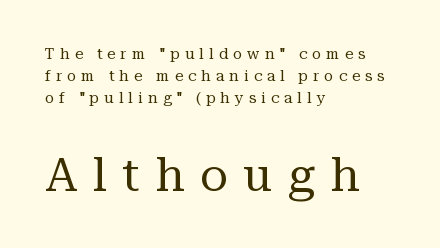
The image shows 46 px regular-weight serif type, upright; set left-aligned, normal line spacing (1.47x), unusually wide letter spacing (+0.34 em), not underlined; the second (bottom) block is 3.07x larger; medium stroke contrast and a medium x-height.
